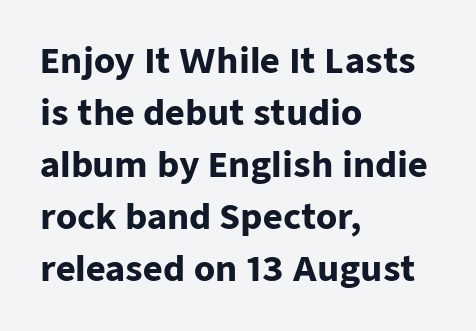
Q: Is the text bold? A: Yes.
Q: Is the text italic (slanted)? A: No, it is upright.
Q: Is the typeface a serif or a sans-serif typeface? A: Sans-serif.
Q: Is the text underlined? A: No.
Q: How is the paragraph aligned? A: Left-aligned.
Q: Is the spacing between letters normal or unusually wide? A: Normal.
Q: Is the spacing between lines tight, normal or loose? A: Normal.
Q: Width (condensed, normal, or wide)? A: Normal.
Q: Stroke contrast? A: Low.
Q: x-height? A: Medium.
Q: Monospaced? A: No.
